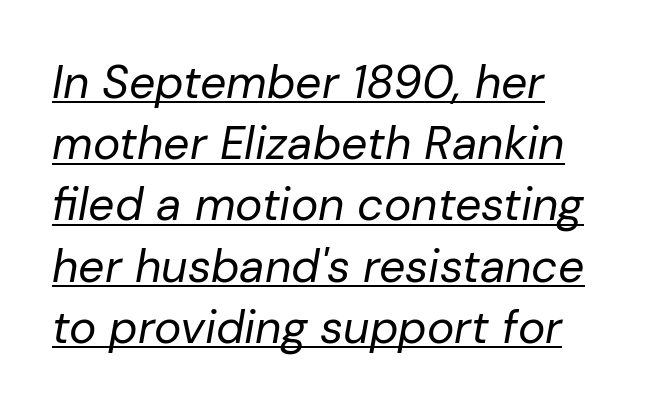
Would a proofreader flag this as italicized? Yes. The passage shown is typed in a proportional face where columns would drift. These characters rest on top of a visible drawn line. The font is comparable to plain body text, perhaps lighter. There is no visible air inserted between adjacent glyphs. Regarding leading, the lines here are spaced in the standard way.
